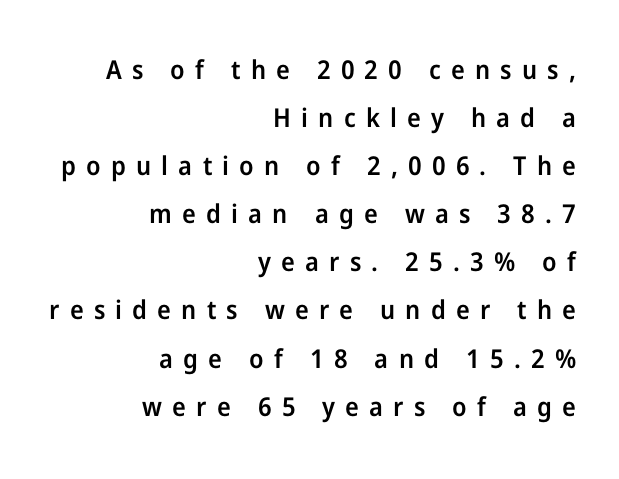
A fair bit of extra ink — the face is semibold, not bold. Italic? Not at all — the glyphs are vertical. Look at the tracking — it's clearly loosened, letters drifting apart. A bare baseline throughout the passage.
